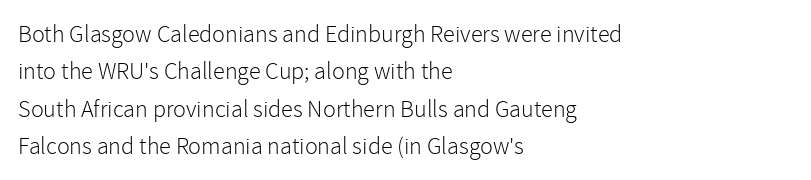
The image shows 24 px text type, upright; set left-aligned, normal line spacing (1.56x), normal letter spacing, not underlined.
